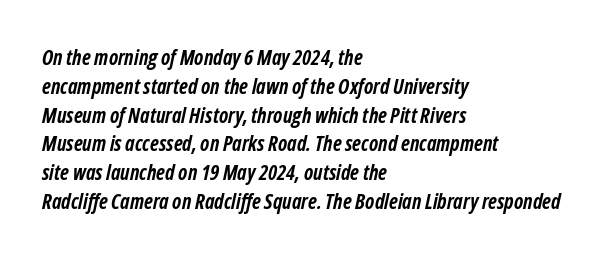
Q: Is the text bold? A: Yes.
Q: Is the text italic (slanted)? A: Yes, it leans right by about 12 degrees.
Q: Is the text underlined? A: No.
Q: How is the paragraph aligned? A: Left-aligned.
Q: Is the spacing between letters normal or unusually wide? A: Normal.
Q: Is the spacing between lines tight, normal or loose? A: Normal.
